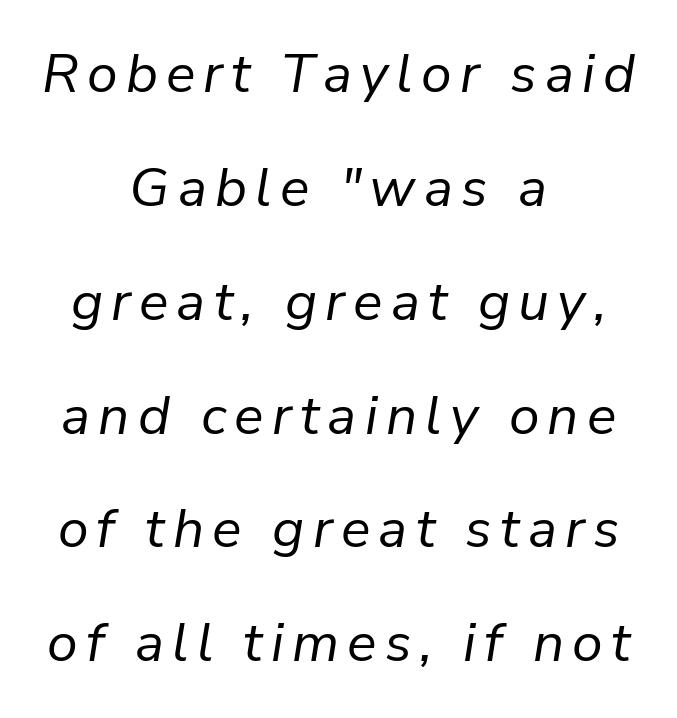
The designer dialed line spacing up above the default. If you drew a line through each stem, it would be angled. Lines of text with bare space underneath. Unbolded letterforms with no extra heft. The passage shown is typed in a proportional face where columns would drift. Both edges are ragged and mirror each other, which tells us the setting is centered.
